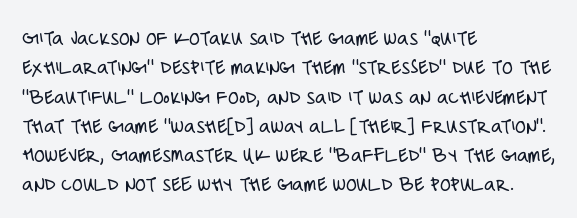
Caption: face not bold, strokes unweighted. Whoever set this chose a conventional vertical rhythm. This sample uses plain, unmodified letter spacing. The lettering stays uniformly vertical, giving the passage a roman look. Rule under the text: the space is simply empty.
